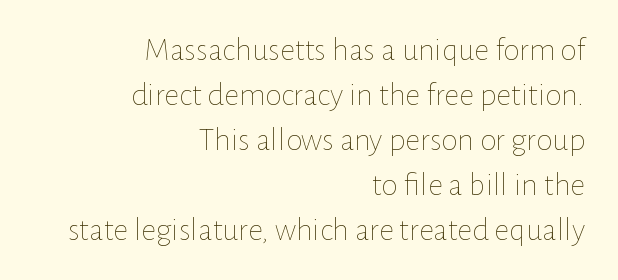
The letters advance in unequal steps, a hallmark of proportional type. The line-height multiplier appears to be the usual default. Reading down the block, your eye finds every line finishing at a fixed right position. Look at the tracking — it's just the regular setting, nothing added.
